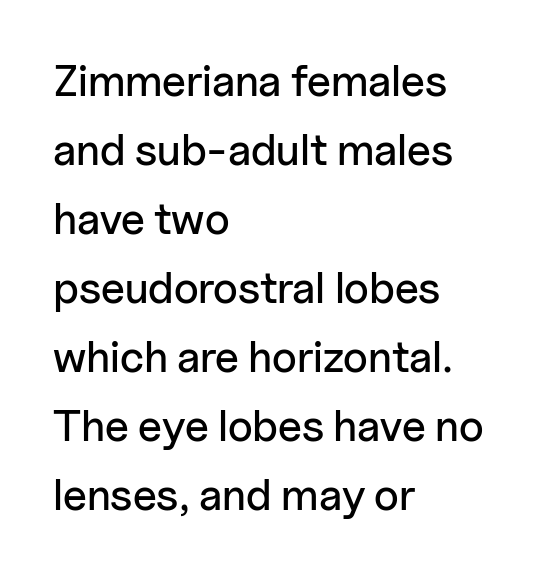
The image shows 44 px sans-serif type, upright; set left-aligned, normal line spacing (1.57x), normal letter spacing, not underlined; low stroke contrast and a medium x-height.
